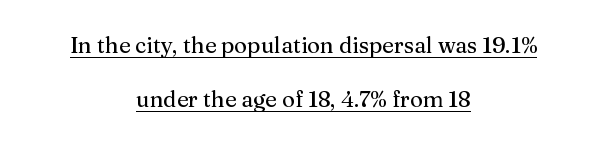
Q: Is the text italic (slanted)? A: No, it is upright.
Q: Is the text underlined? A: Yes.
Q: How is the paragraph aligned? A: Centered.
Q: Is the spacing between letters normal or unusually wide? A: Normal.
Q: Is the spacing between lines tight, normal or loose? A: Loose.
